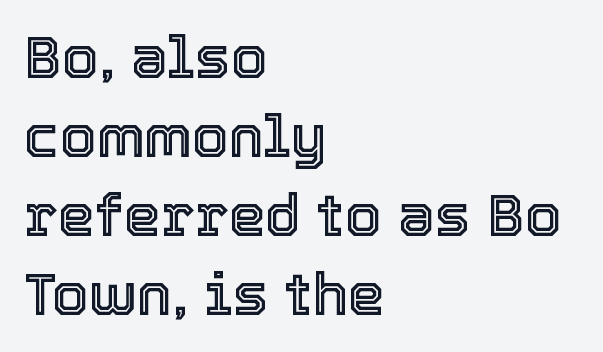
Q: Is the text italic (slanted)? A: No, it is upright.
Q: Is the text underlined? A: No.
Q: How is the paragraph aligned? A: Left-aligned.
Q: Is the spacing between letters normal or unusually wide? A: Normal.
Q: Is the spacing between lines tight, normal or loose? A: Normal.
Q: Width (condensed, normal, or wide)? A: Normal.
Q: x-height? A: Medium.
Q: Monospaced? A: No.
